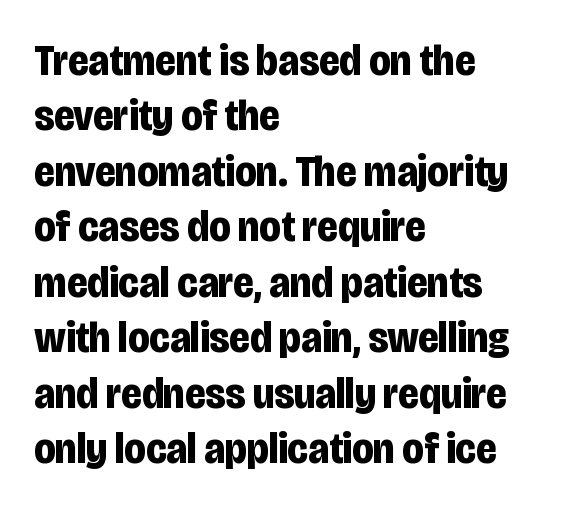
Q: Is the text bold? A: Yes.
Q: Is the text italic (slanted)? A: No, it is upright.
Q: Is the typeface a serif or a sans-serif typeface? A: Sans-serif.
Q: Is the text underlined? A: No.
Q: How is the paragraph aligned? A: Left-aligned.
Q: Is the spacing between letters normal or unusually wide? A: Normal.
Q: Is the spacing between lines tight, normal or loose? A: Normal.
Q: Width (condensed, normal, or wide)? A: Condensed.
Q: Stroke contrast? A: Low.
Q: x-height? A: Large.
Q: Monospaced? A: No.
